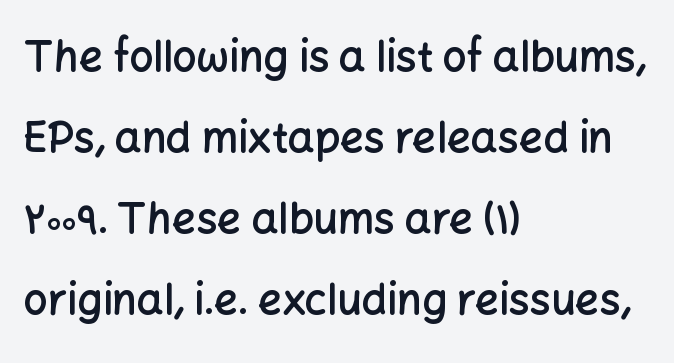
Q: Is the text bold? A: Semi-bold.
Q: Is the text italic (slanted)? A: No, it is upright.
Q: Is the typeface a serif or a sans-serif typeface? A: Sans-serif.
Q: Is the text underlined? A: No.
Q: How is the paragraph aligned? A: Left-aligned.
Q: Is the spacing between letters normal or unusually wide? A: Normal.
Q: Is the spacing between lines tight, normal or loose? A: Loose.
Q: Width (condensed, normal, or wide)? A: Normal.
Q: Stroke contrast? A: Low.
Q: x-height? A: Medium.
Q: Monospaced? A: No.
